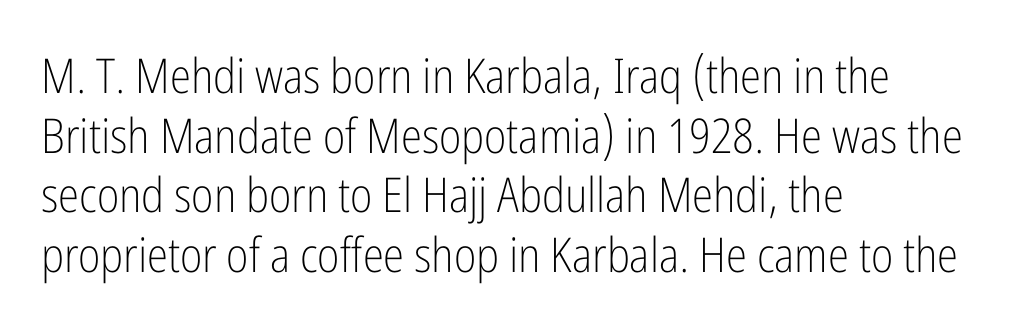
{"serif": "no", "italic": "no", "bold": "no", "weight": "light", "width": "condensed", "stroke_contrast": "low", "x_height": "medium", "monospaced": "no", "underline": "no", "align": "left", "line_spacing_ratio": 1.24, "letter_spacing": "normal", "letter_spacing_em": 0.0, "glyph_px": 48}
